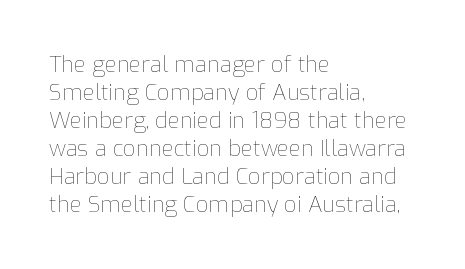
Q: Is the text bold? A: No.
Q: Is the text italic (slanted)? A: No, it is upright.
Q: Is the text underlined? A: No.
Q: How is the paragraph aligned? A: Left-aligned.
Q: Is the spacing between letters normal or unusually wide? A: Normal.
Q: Is the spacing between lines tight, normal or loose? A: Normal.
